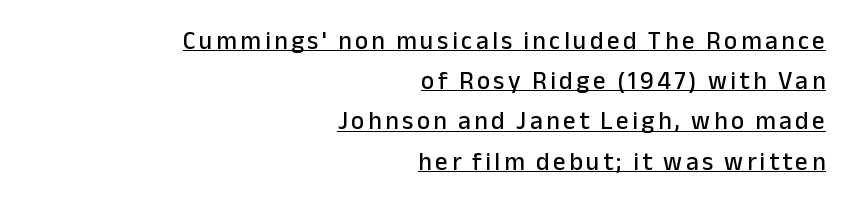
Normally led — the rows are evenly, conventionally spaced. Designer's note — italics off, roman on. Underlined type. Alignment: flush right.
